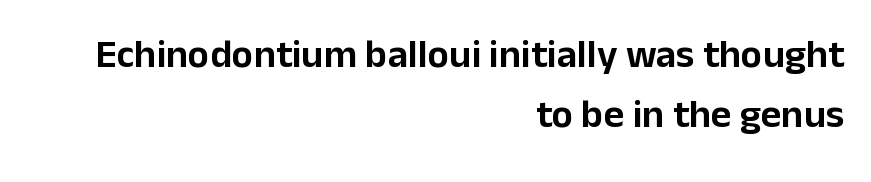
Q: Is the text italic (slanted)? A: No, it is upright.
Q: Is the typeface a serif or a sans-serif typeface? A: Sans-serif.
Q: Is the text underlined? A: No.
Q: How is the paragraph aligned? A: Right-aligned.
Q: Is the spacing between letters normal or unusually wide? A: Normal.
Q: Is the spacing between lines tight, normal or loose? A: Normal.
Q: Width (condensed, normal, or wide)? A: Normal.
Q: Stroke contrast? A: Low.
Q: x-height? A: Medium.
Q: Monospaced? A: No.
